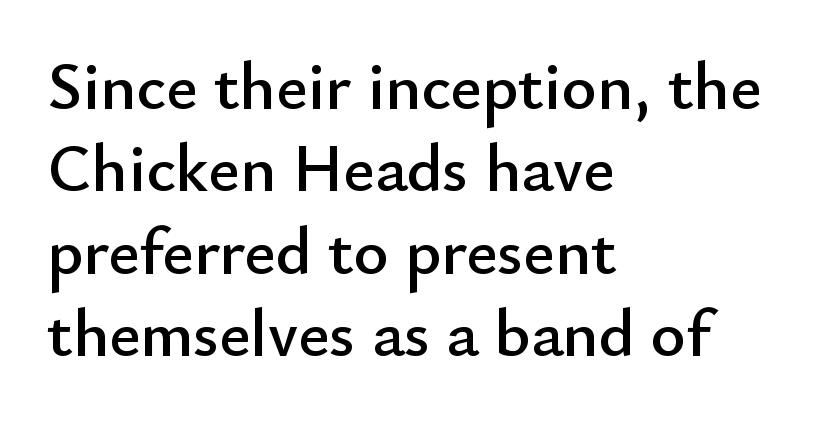
The image shows 67 px sans-serif type, upright; set left-aligned, line spacing 1.23x, normal letter spacing, not underlined; low stroke contrast and a small x-height.
